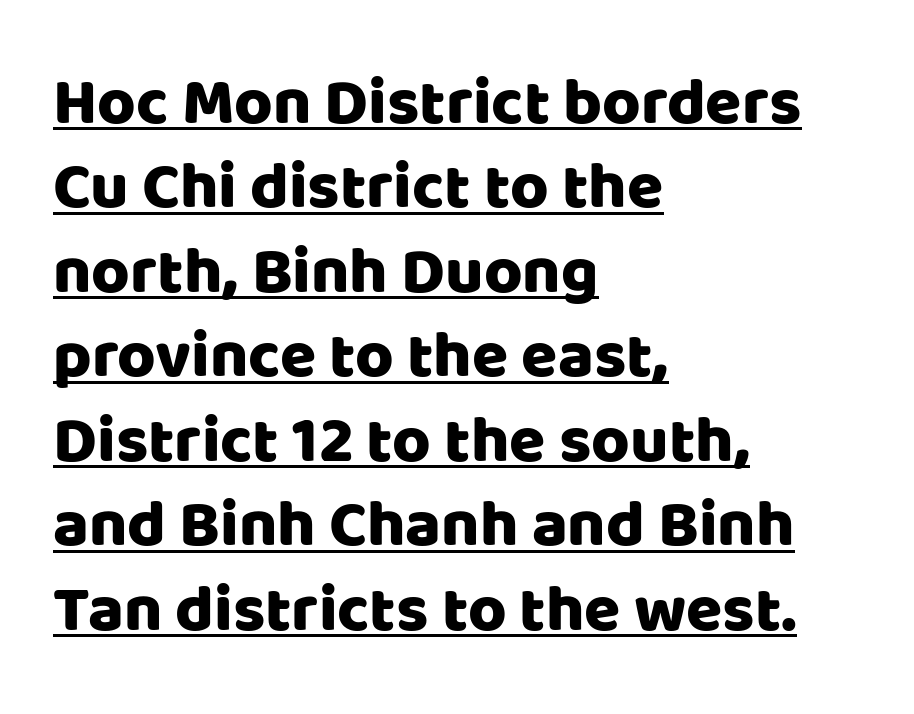
The image shows 66 px sans-serif type, upright; set left-aligned, normal line spacing (1.28x), normal letter spacing, underlined; low stroke contrast and a large x-height.
